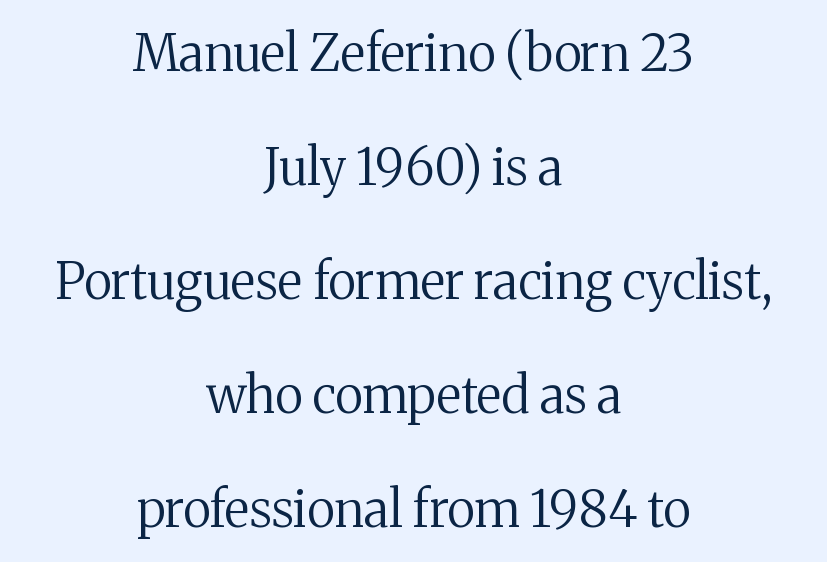
Q: Is the text bold? A: No.
Q: Is the text italic (slanted)? A: No, it is upright.
Q: Is the typeface a serif or a sans-serif typeface? A: Serif.
Q: Is the text underlined? A: No.
Q: How is the paragraph aligned? A: Centered.
Q: Is the spacing between letters normal or unusually wide? A: Normal.
Q: Is the spacing between lines tight, normal or loose? A: Loose.
Q: Width (condensed, normal, or wide)? A: Normal.
Q: Stroke contrast? A: Medium.
Q: x-height? A: Medium.
Q: Monospaced? A: No.
